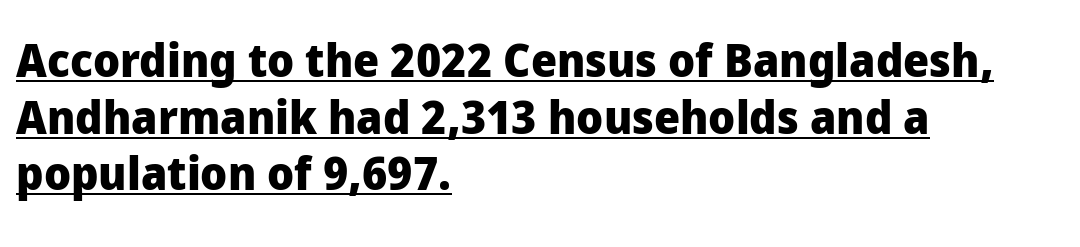
Q: Is the text bold? A: Yes.
Q: Is the text italic (slanted)? A: No, it is upright.
Q: Is the typeface a serif or a sans-serif typeface? A: Sans-serif.
Q: Is the text underlined? A: Yes.
Q: How is the paragraph aligned? A: Left-aligned.
Q: Is the spacing between letters normal or unusually wide? A: Normal.
Q: Width (condensed, normal, or wide)? A: Normal.
Q: Stroke contrast? A: Low.
Q: x-height? A: Medium.
Q: Monospaced? A: No.
